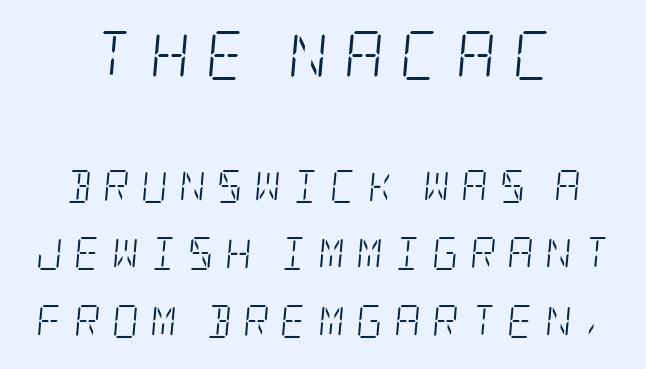
Q: Is the text bold? A: No.
Q: Is the text italic (slanted)? A: Yes, it leans right by about 5 degrees.
Q: Is the typeface a serif or a sans-serif typeface? A: Serif.
Q: Is the text underlined? A: No.
Q: How is the paragraph aligned? A: Centered.
Q: Is the spacing between letters normal or unusually wide? A: Unusually wide.
Q: Is the spacing between lines tight, normal or loose? A: Loose.
Q: Which block of text is set in a larger size, the first (top) or the second (bottom)? A: The first (top) one.
Q: Width (condensed, normal, or wide)? A: Condensed.
Q: Stroke contrast? A: Low.
Q: x-height? A: Large.
